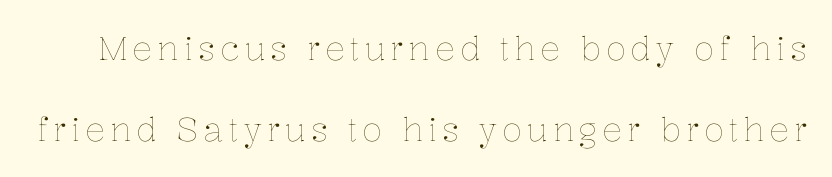
The image shows 33 px thin type, upright; set loose line spacing (2.46x), not underlined; low stroke contrast and a medium x-height.
